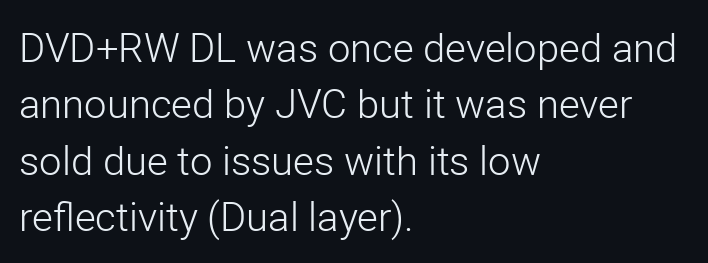
Q: Is the text bold? A: No.
Q: Is the text italic (slanted)? A: No, it is upright.
Q: Is the typeface a serif or a sans-serif typeface? A: Sans-serif.
Q: Is the text underlined? A: No.
Q: How is the paragraph aligned? A: Left-aligned.
Q: Is the spacing between letters normal or unusually wide? A: Normal.
Q: Is the spacing between lines tight, normal or loose? A: Normal.
Q: Width (condensed, normal, or wide)? A: Normal.
Q: Stroke contrast? A: Low.
Q: x-height? A: Medium.
Q: Monospaced? A: No.
